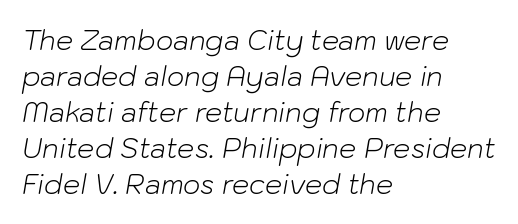
The image shows 27 px text type, italic (leaning right); set left-aligned, normal line spacing (1.33x), normal letter spacing, not underlined.
